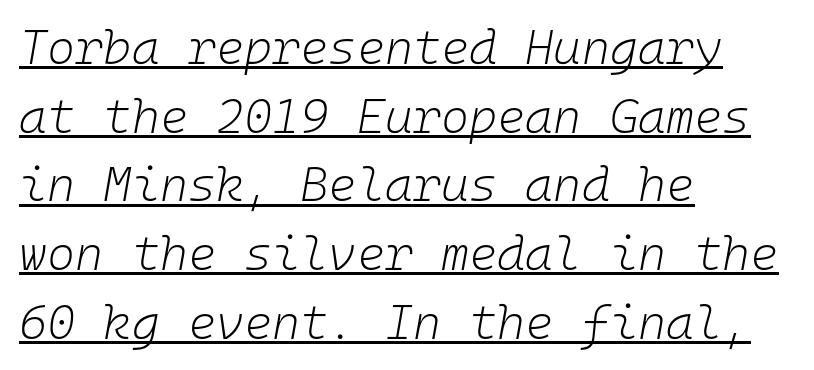
Q: Is the text bold? A: No.
Q: Is the text italic (slanted)? A: Yes, it leans right by about 10 degrees.
Q: Is the text underlined? A: Yes.
Q: How is the paragraph aligned? A: Left-aligned.
Q: Is the spacing between letters normal or unusually wide? A: Normal.
Q: Is the spacing between lines tight, normal or loose? A: Normal.
Q: Width (condensed, normal, or wide)? A: Normal.
Q: Stroke contrast? A: Low.
Q: x-height? A: Medium.
Q: Monospaced? A: Yes.
